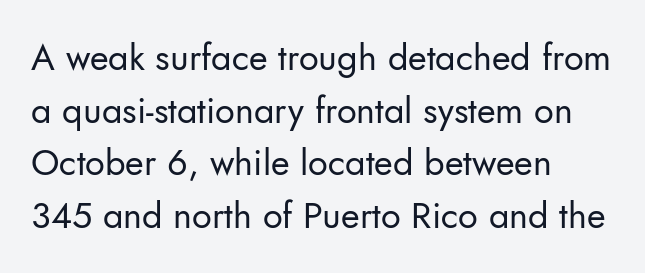
Q: Is the text bold? A: No.
Q: Is the text italic (slanted)? A: No, it is upright.
Q: Is the typeface a serif or a sans-serif typeface? A: Sans-serif.
Q: Is the text underlined? A: No.
Q: How is the paragraph aligned? A: Left-aligned.
Q: Is the spacing between letters normal or unusually wide? A: Normal.
Q: Is the spacing between lines tight, normal or loose? A: Normal.
Q: Width (condensed, normal, or wide)? A: Normal.
Q: Stroke contrast? A: Low.
Q: x-height? A: Small.
Q: Monospaced? A: No.
